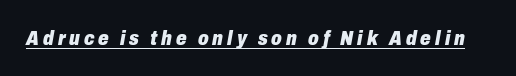
Q: Is the text bold? A: Yes.
Q: Is the text italic (slanted)? A: Yes, it leans right by about 10 degrees.
Q: Is the text underlined? A: Yes.
